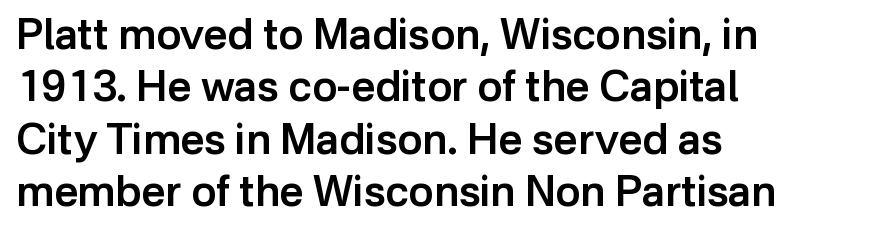
You could call the tracking neutral — neither tight nor loose. Classification — sans serif. Bold? Not quite — semibold, heavier than regular but stopping short. Descenders hang freely into open space. The lines are quadded left. The lettering holds an erect, upright posture throughout.
